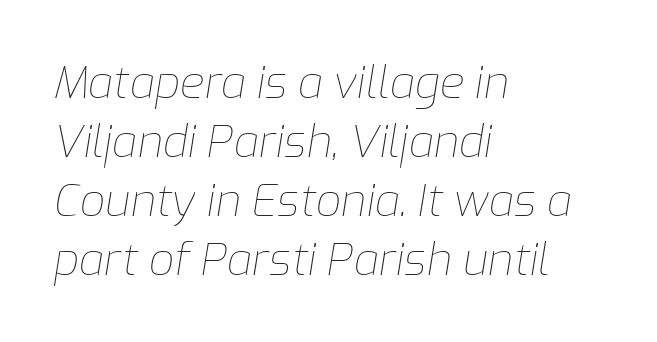
{"italic": "yes", "lean": "right", "slant_degrees": 9, "bold": "no", "weight": "thin", "width": "normal", "stroke_contrast": "low", "x_height": "medium", "monospaced": "no", "underline": "no", "align": "left", "line_spacing": "normal", "line_spacing_ratio": 1.31, "letter_spacing": "normal", "letter_spacing_em": 0.0, "glyph_px": 45}
